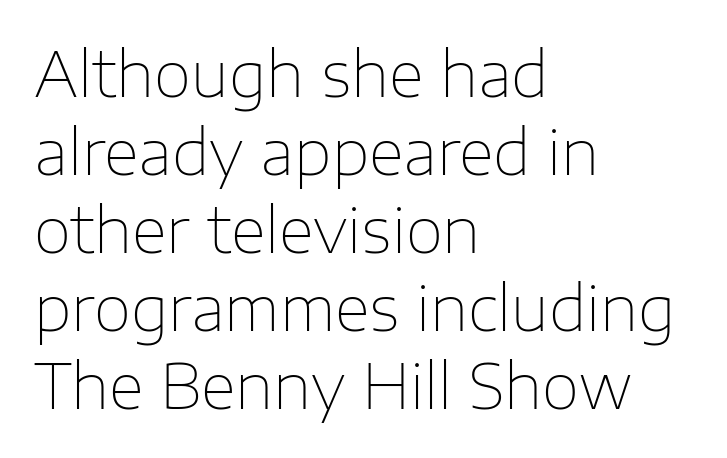
Is this a fixed-width face? No — the glyphs have proportional, varying widths. In terms of posture, this sample is upright. Each stroke keeps to a modest, everyday thickness or less. The passage shown is not underscored anywhere. These lines are set flush left with a ragged right edge. Interline gaps are of average width in this sample.
